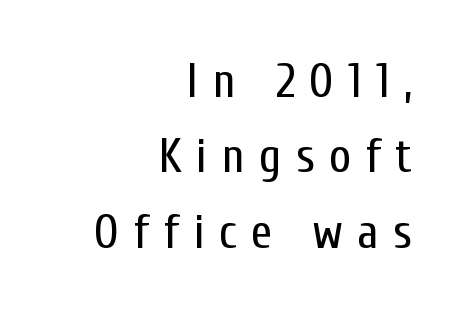
Q: Is the text bold? A: No.
Q: Is the text italic (slanted)? A: No, it is upright.
Q: Is the typeface a serif or a sans-serif typeface? A: Sans-serif.
Q: Is the text underlined? A: No.
Q: How is the paragraph aligned? A: Right-aligned.
Q: Is the spacing between letters normal or unusually wide? A: Unusually wide.
Q: Is the spacing between lines tight, normal or loose? A: Normal.
Q: Width (condensed, normal, or wide)? A: Condensed.
Q: Stroke contrast? A: Low.
Q: x-height? A: Medium.
Q: Monospaced? A: No.
